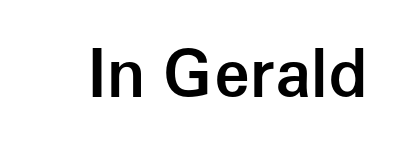
Q: Is the text bold? A: Semi-bold.
Q: Is the text italic (slanted)? A: No, it is upright.
Q: Is the typeface a serif or a sans-serif typeface? A: Sans-serif.
Q: Is the text underlined? A: No.
Q: Is the spacing between letters normal or unusually wide? A: Normal.
Q: Width (condensed, normal, or wide)? A: Normal.
Q: Stroke contrast? A: Low.
Q: x-height? A: Medium.
Q: Monospaced? A: No.
